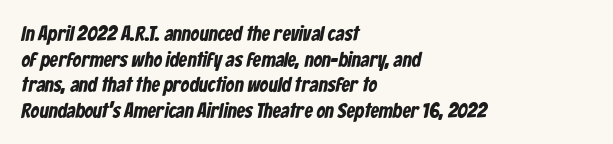
Horizontal alignment here is leftward, the default for most running prose. Words appear dense and cohesive because spacing is normal. Lines of text with bare space underneath.
